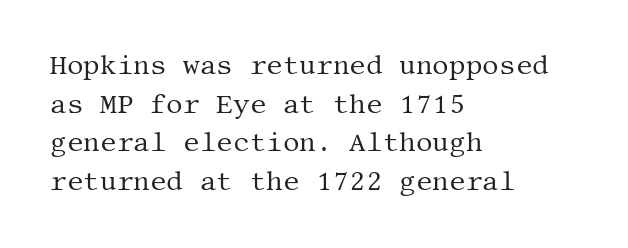
Posture: vertical. The weight tops out at a normal text grade. Words appear dense and cohesive because spacing is normal. If you drew a ruler down the left edge, every line would touch it. Line spacing here is normal. Underline: absent.
